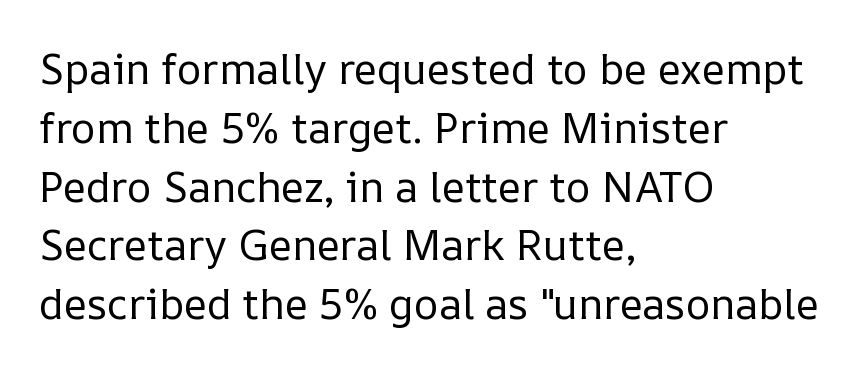
{"italic": "no", "bold": "no", "weight": "regular", "width": "normal", "stroke_contrast": "low", "x_height": "medium", "monospaced": "no", "underline": "no", "align": "left", "line_spacing": "normal", "line_spacing_ratio": 1.4, "letter_spacing": "normal", "letter_spacing_em": 0.0, "glyph_px": 42}
